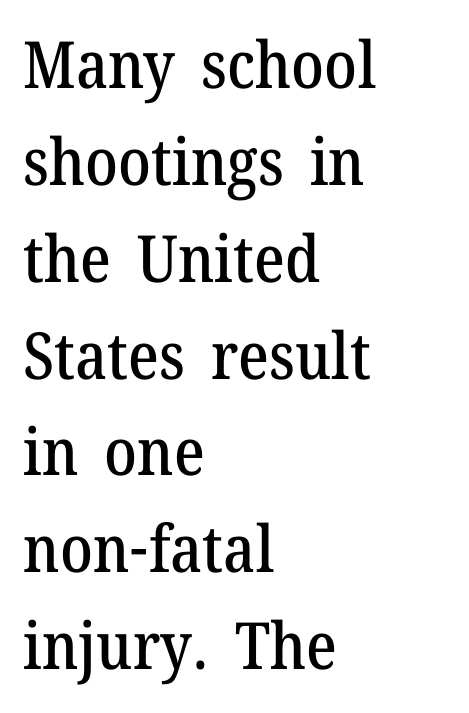
{"serif": "yes", "italic": "no", "width": "normal", "stroke_contrast": "medium", "x_height": "medium", "monospaced": "no", "underline": "no", "align": "left", "line_spacing": "normal", "line_spacing_ratio": 1.49, "letter_spacing": "normal", "letter_spacing_em": 0.0, "glyph_px": 65}
